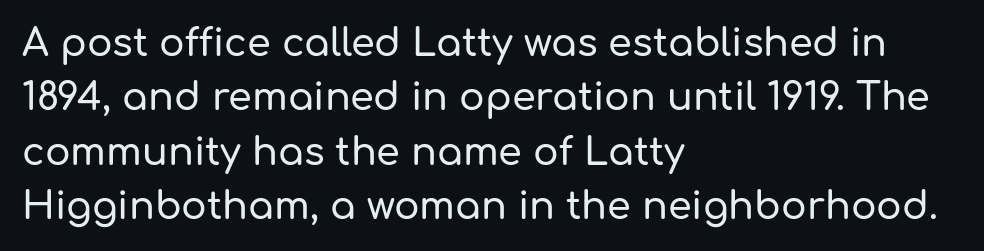
The image shows 38 px sans-serif type, upright; set left-aligned, normal line spacing (1.43x), normal letter spacing, not underlined; low stroke contrast and a medium x-height.
